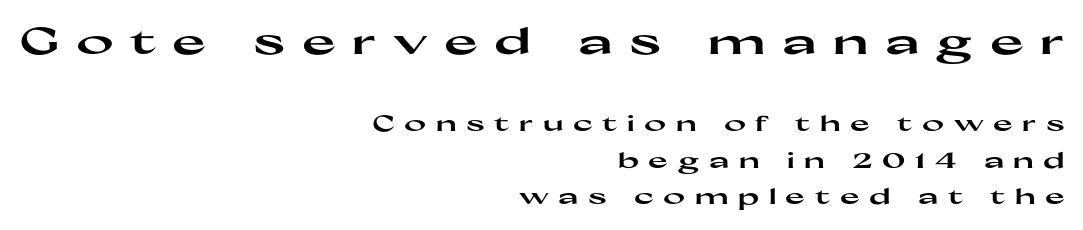
Q: Is the text bold? A: Yes.
Q: Is the text italic (slanted)? A: No, it is upright.
Q: Is the typeface a serif or a sans-serif typeface? A: Sans-serif.
Q: Is the text underlined? A: No.
Q: How is the paragraph aligned? A: Right-aligned.
Q: Is the spacing between letters normal or unusually wide? A: Unusually wide.
Q: Which block of text is set in a larger size, the first (top) or the second (bottom)? A: The first (top) one.
Q: Width (condensed, normal, or wide)? A: Wide.
Q: Stroke contrast? A: High.
Q: x-height? A: Medium.
Q: Monospaced? A: No.
